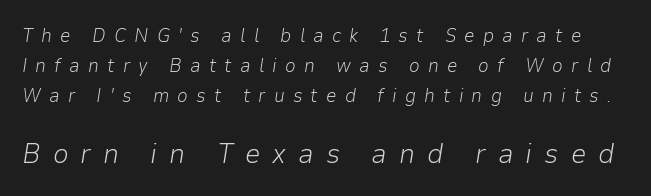
The image shows 28 px light type, italic (leaning right); set normal line spacing (1.58x), unusually wide letter spacing (+0.43 em), not underlined; the second (bottom) block is 1.47x larger; low stroke contrast and a medium x-height.
